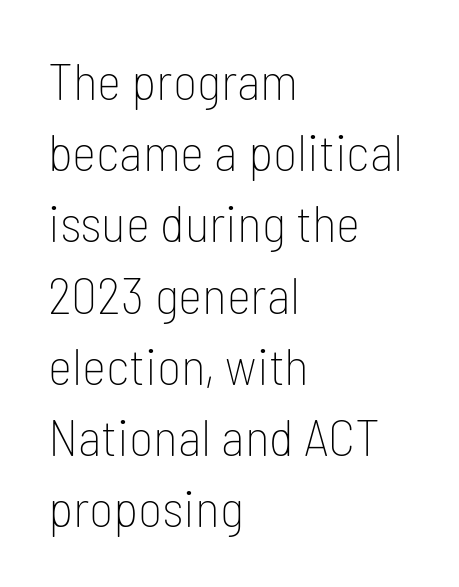
{"serif": "no", "italic": "no", "bold": "no", "weight": "thin", "width": "condensed", "stroke_contrast": "low", "x_height": "medium", "monospaced": "no", "underline": "no", "align": "left", "line_spacing": "normal", "line_spacing_ratio": 1.37, "letter_spacing": "normal", "letter_spacing_em": 0.0, "glyph_px": 52}
